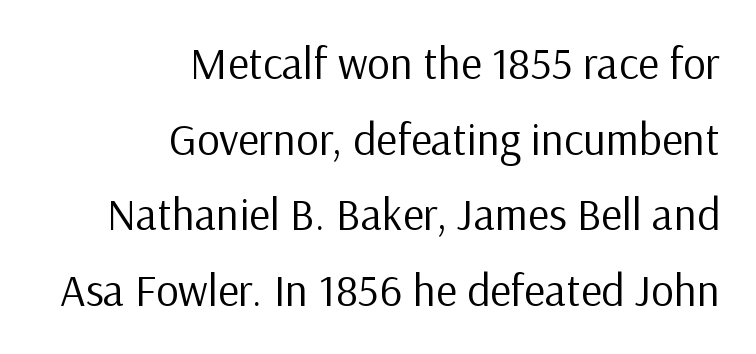
Every stem runs plumb, perpendicular to the baseline. Descender tails drop into unmarked territory. Right-aligned paragraph, ragged on the left. Honestly, the row spacing looks completely unremarkable. Tracking value appears to be zero — textbook default spacing.
